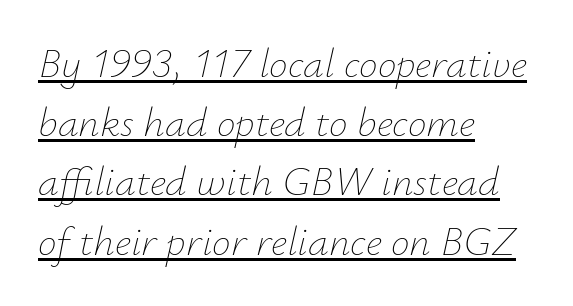
Q: Is the text bold? A: No.
Q: Is the text italic (slanted)? A: Yes, it leans right by about 12 degrees.
Q: Is the text underlined? A: Yes.
Q: How is the paragraph aligned? A: Left-aligned.
Q: Is the spacing between letters normal or unusually wide? A: Normal.
Q: Is the spacing between lines tight, normal or loose? A: Normal.
Q: Width (condensed, normal, or wide)? A: Normal.
Q: Stroke contrast? A: Low.
Q: x-height? A: Small.
Q: Monospaced? A: No.
